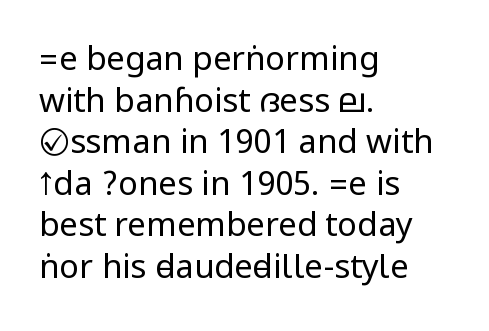
The image shows 33 px regular-weight, condensed sans-serif type, upright; set left-aligned, normal line spacing (1.26x), normal letter spacing, not underlined; low stroke contrast.
